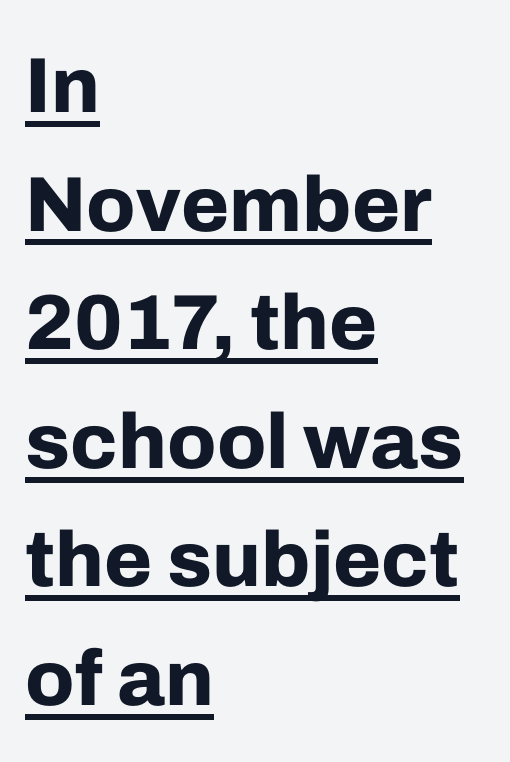
Regarding serifs, this sample does without them. The sample has been set heavy, in full bold. A baseline rule has been typeset under these characters. Notice how the stems are strictly vertical — no italics here. The rendering uses a moderate line-height, typical for paragraphs.
